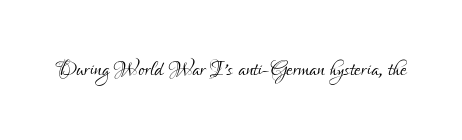
Q: Is the text bold? A: No.
Q: Is the text italic (slanted)? A: Yes.
Q: Is the typeface a serif or a sans-serif typeface? A: Sans-serif.
Q: Is the text underlined? A: No.
Q: Is the spacing between letters normal or unusually wide? A: Normal.
Q: Width (condensed, normal, or wide)? A: Condensed.
Q: Stroke contrast? A: Low.
Q: x-height? A: Small.
Q: Monospaced? A: No.
